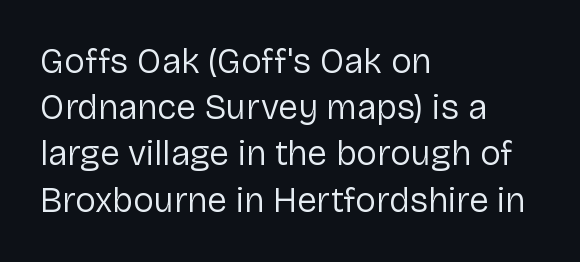
The image shows 35 px regular-weight sans-serif type, upright; set left-aligned, normal line spacing (1.32x), normal letter spacing, not underlined; low stroke contrast and a medium x-height.
